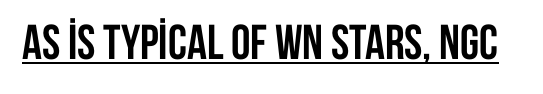
Q: Is the text bold? A: Yes.
Q: Is the text italic (slanted)? A: No, it is upright.
Q: Is the typeface a serif or a sans-serif typeface? A: Sans-serif.
Q: Is the text underlined? A: Yes.
Q: Is the spacing between letters normal or unusually wide? A: Normal.
Q: Width (condensed, normal, or wide)? A: Condensed.
Q: Stroke contrast? A: Low.
Q: x-height? A: Large.
Q: Monospaced? A: No.
